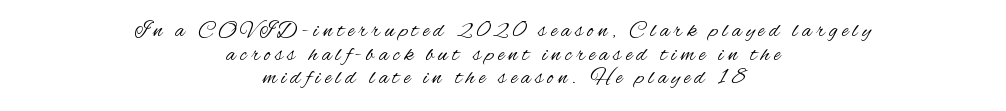
{"bold": "no", "underline": "no", "align": "center", "line_spacing": "tight", "line_spacing_ratio": 1.07, "letter_spacing": "wide", "letter_spacing_em": 0.21, "glyph_px": 22}
